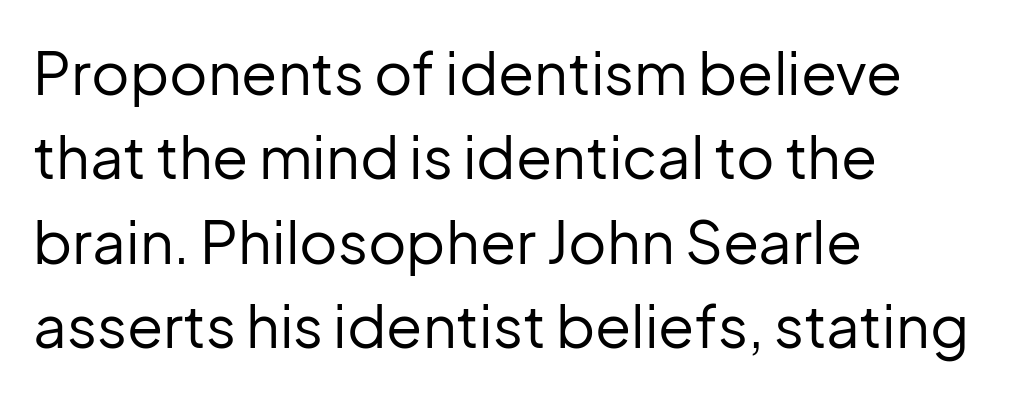
The image shows 59 px regular-weight sans-serif type, upright; set left-aligned, normal line spacing (1.43x), normal letter spacing, not underlined; low stroke contrast and a medium x-height.
